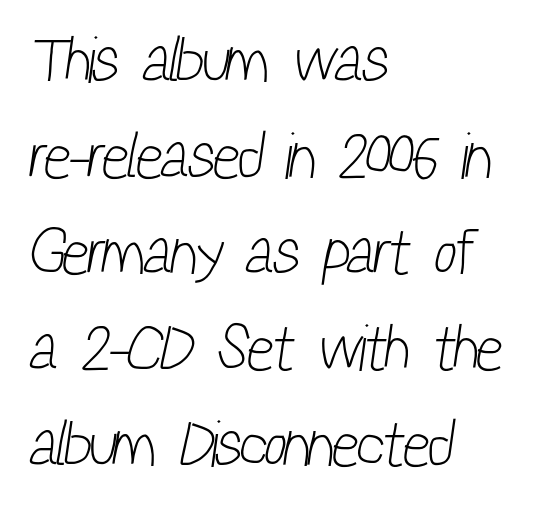
The image shows 64 px light, condensed sans-serif type; set left-aligned, normal line spacing (1.5x), normal letter spacing, not underlined; low stroke contrast and a medium x-height.
